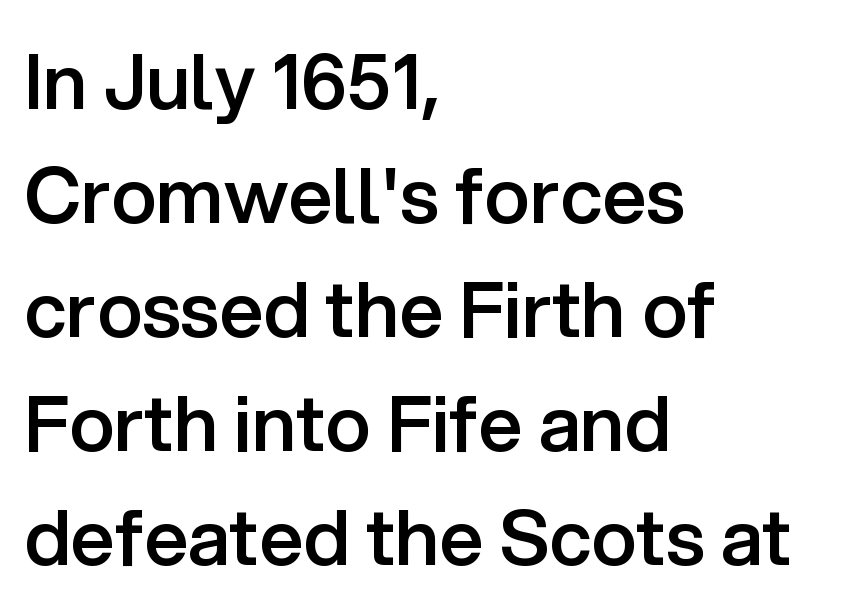
{"serif": "no", "italic": "no", "bold": "semi", "weight": "semibold", "width": "normal", "stroke_contrast": "low", "x_height": "medium", "monospaced": "no", "underline": "no", "align": "left", "line_spacing": "normal", "line_spacing_ratio": 1.48, "letter_spacing": "normal", "letter_spacing_em": 0.0, "glyph_px": 77}
